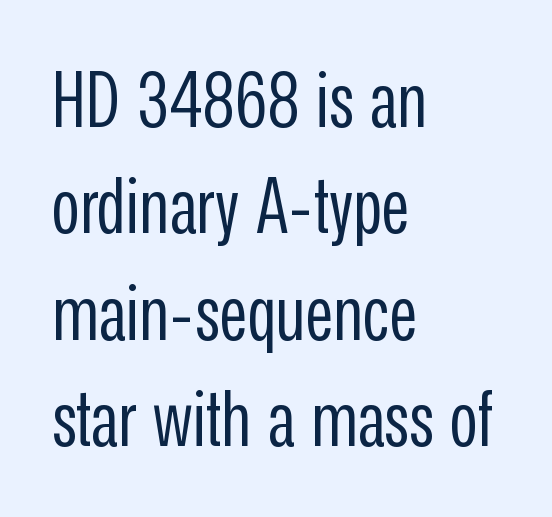
The gaps between neighbouring characters are ordinary and unremarkable. In terms of letterform style, serifs are entirely absent. Reading down the block, your eye returns to a fixed left position each line. The rows are spaced the way most documents space them. The strokes are not fattened; the text isn't bold. You could not count columns in this text — the font is proportionally spaced.
